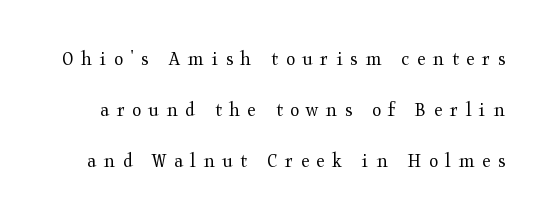
Style check: upright. The tracking reads as deliberately expanded to a designer's eye. Successive baselines arrive slowly, with a big drop between each. The zone under the glyphs is completely vacant. The strokes carry an ordinary text weight at most.
